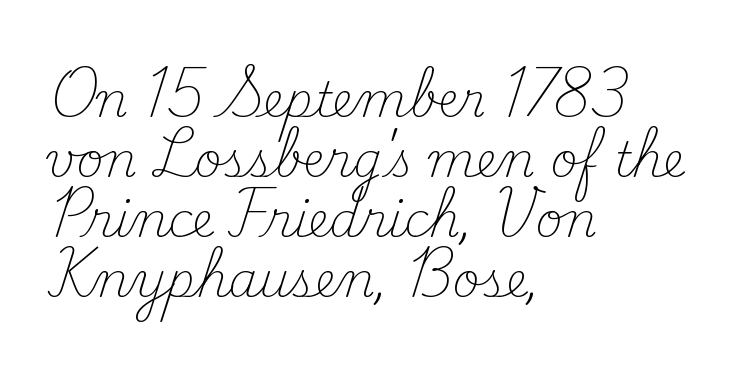
Q: Is the text bold? A: No.
Q: Is the text italic (slanted)? A: Yes.
Q: Is the typeface a serif or a sans-serif typeface? A: Serif.
Q: Is the text underlined? A: No.
Q: How is the paragraph aligned? A: Left-aligned.
Q: Is the spacing between letters normal or unusually wide? A: Normal.
Q: Is the spacing between lines tight, normal or loose? A: Normal.
Q: Width (condensed, normal, or wide)? A: Normal.
Q: Stroke contrast? A: Medium.
Q: x-height? A: Small.
Q: Monospaced? A: No.
